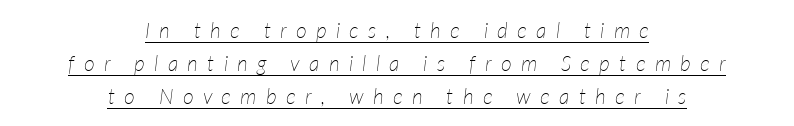
{"italic": "yes", "lean": "right", "slant_degrees": 7, "bold": "no", "underline": "yes", "align": "center", "line_spacing": "normal", "line_spacing_ratio": 1.56, "letter_spacing": "wide", "letter_spacing_em": 0.44, "glyph_px": 21}
